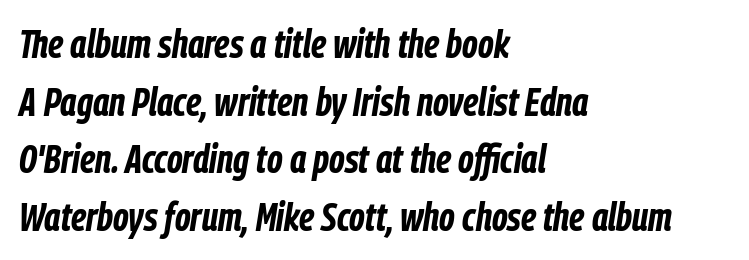
The image shows 40 px bold, condensed type, italic (leaning right); set left-aligned, normal line spacing (1.44x), normal letter spacing, not underlined; low stroke contrast and a medium x-height.
